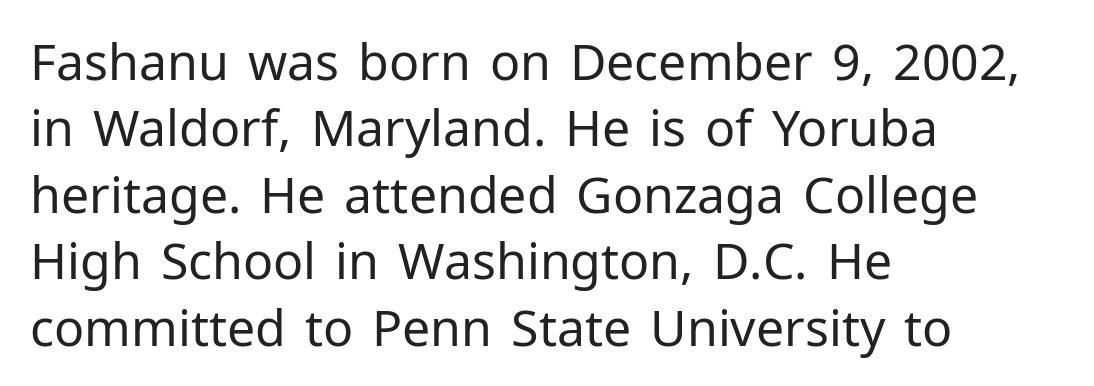
The image shows 50 px regular-weight sans-serif type, upright; set left-aligned, normal line spacing (1.33x), normal letter spacing, not underlined; low stroke contrast and a medium x-height.
